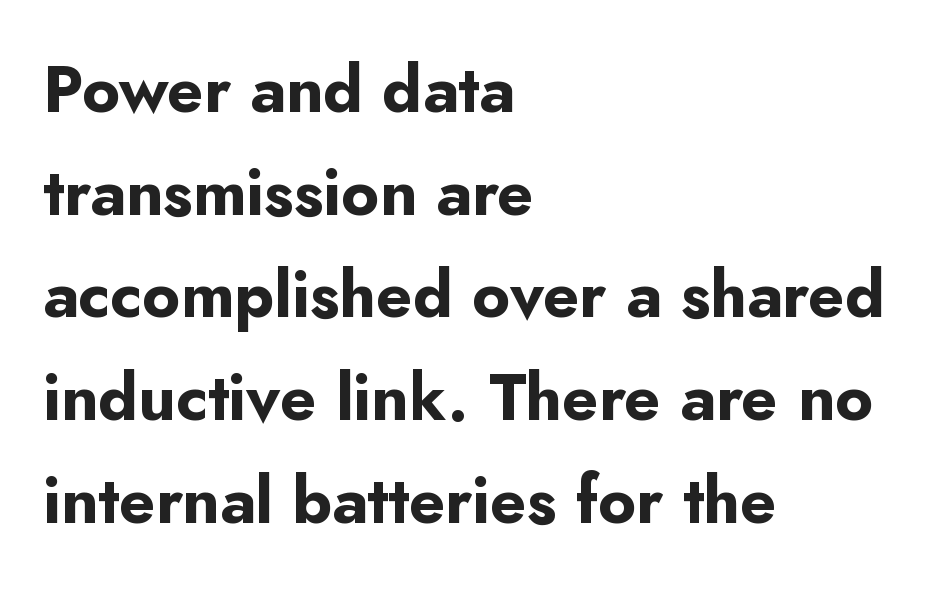
Baseline-to-baseline distance is the conventional proportion of letter height. Typeset ragged right — the left edge is the straight one. Is this a fixed-width face? No — the glyphs have proportional, varying widths. A roman cut, with each character standing at attention.
